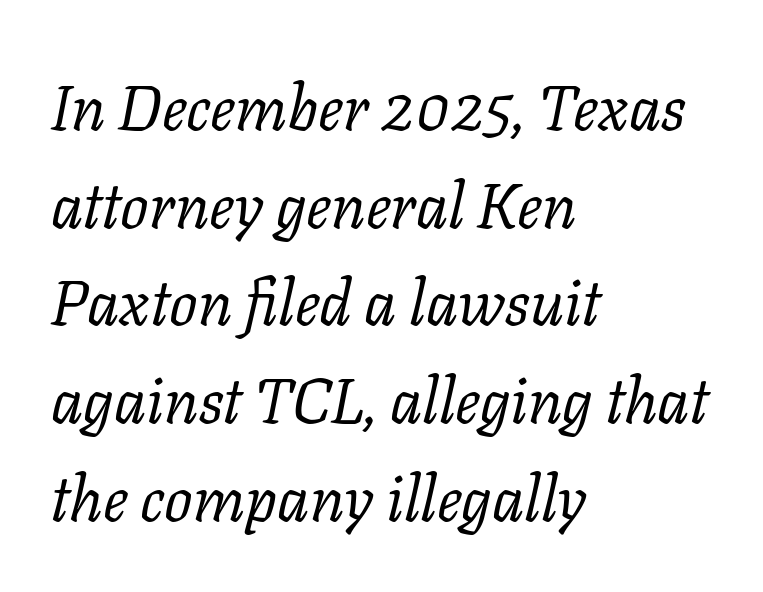
The image shows 63 px regular-weight serif type, italic (leaning right); set left-aligned, normal line spacing (1.55x), normal letter spacing, not underlined; low stroke contrast and a medium x-height.
